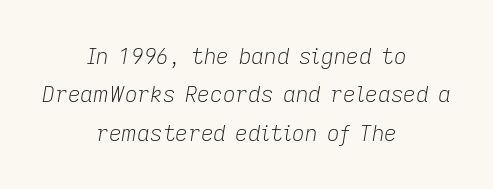
Stems and bowls with no extra thickness — not bold. There is no visible air inserted between adjacent glyphs. If you folded the block vertically in half, each line would mirror itself in length. Just letters on the line, the space beneath them empty. The text carries the slant typical of an italic or oblique font.
